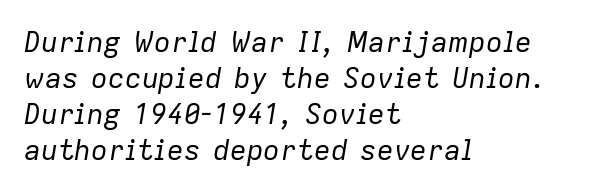
{"italic": "yes", "lean": "right", "slant_degrees": 9, "bold": "no", "weight": "regular", "width": "normal", "stroke_contrast": "low", "x_height": "medium", "monospaced": "no", "underline": "no", "align": "left", "line_spacing": "normal", "line_spacing_ratio": 1.28, "letter_spacing": "normal", "letter_spacing_em": 0.0, "glyph_px": 28}
